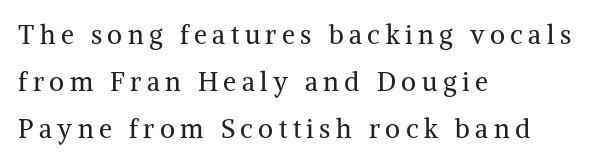
The paragraph shown leans on its left margin. Heaviness? Minimal to ordinary, like unemphasized prose. This rendering features lettering with no underline. How are the letters spaced? Widely, with obvious added tracking. This sample uses an upright cut, with every glyph sitting square on the baseline.
